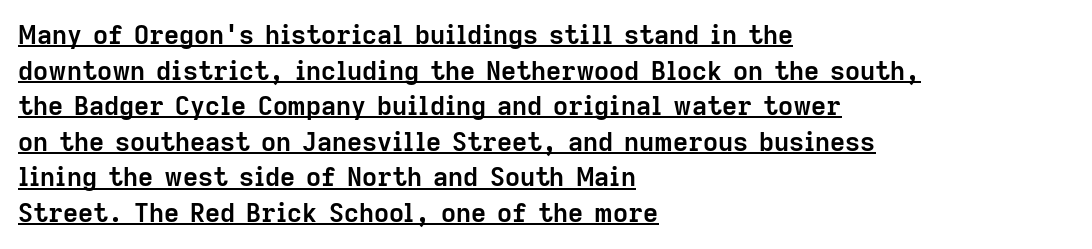
Looks like someone drew a line under every word here. Strong, thick strokes mark this as bold type. Typeset ragged right — the left edge is the straight one. Evenly set lines give the paragraph a standard silhouette. Italic: no, the glyphs are upright roman.
